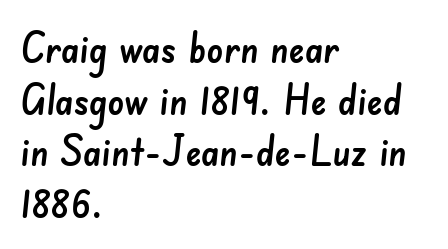
The image shows 41 px sans-serif type; set left-aligned, normal line spacing (1.26x), normal letter spacing, not underlined; low stroke contrast and a small x-height.
